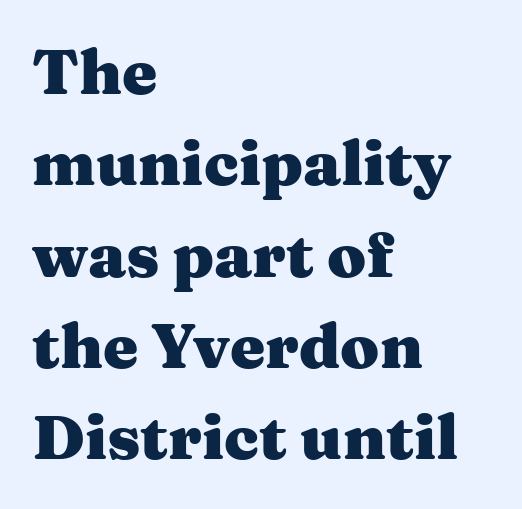
Q: Is the text bold? A: Yes.
Q: Is the text italic (slanted)? A: No, it is upright.
Q: Is the typeface a serif or a sans-serif typeface? A: Serif.
Q: Is the text underlined? A: No.
Q: How is the paragraph aligned? A: Left-aligned.
Q: Is the spacing between letters normal or unusually wide? A: Normal.
Q: Is the spacing between lines tight, normal or loose? A: Normal.
Q: Width (condensed, normal, or wide)? A: Wide.
Q: Stroke contrast? A: Medium.
Q: x-height? A: Medium.
Q: Monospaced? A: No.
